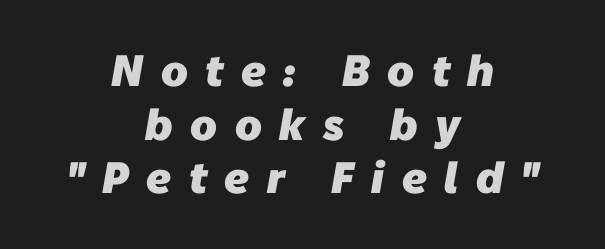
Between one letter and the next there's a generous, obvious gap. Is this a sans? Yes — the strokes have no serifs. No word sits above an underline. Every row of glyphs is offset so its center matches the block's center. This is heavy type, rendered in bold. The face used here is proportionally spaced, like ordinary book or web type.
